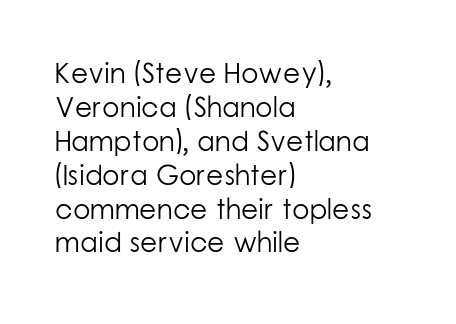
The image shows 28 px light sans-serif type, upright; set left-aligned, line spacing 1.21x, normal letter spacing, not underlined; low stroke contrast and a medium x-height.
